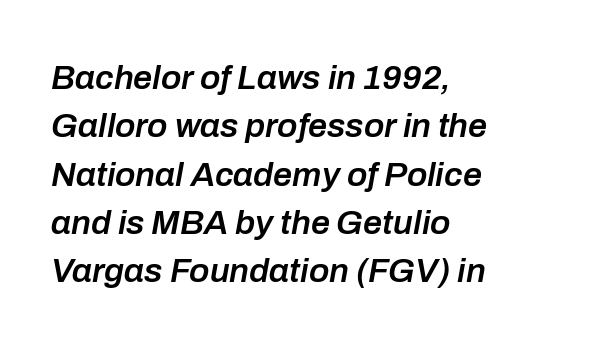
The image shows 34 px semibold type, italic (leaning right); set left-aligned, normal line spacing (1.42x), normal letter spacing, not underlined; low stroke contrast and a medium x-height.
